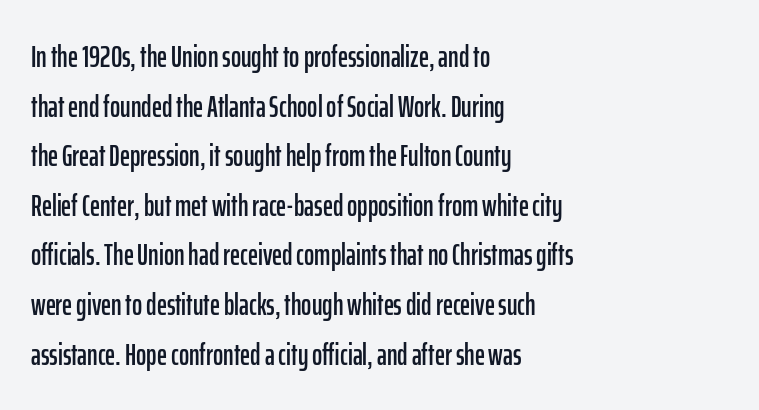
The image shows 31 px condensed sans-serif type, upright; set left-aligned, normal line spacing (1.6x), normal letter spacing, not underlined; low stroke contrast and a medium x-height.
